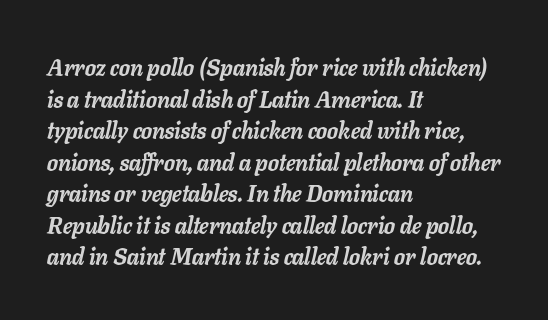
The image shows 23 px bold type, italic (leaning right); set left-aligned, normal line spacing (1.37x), normal letter spacing, not underlined.
